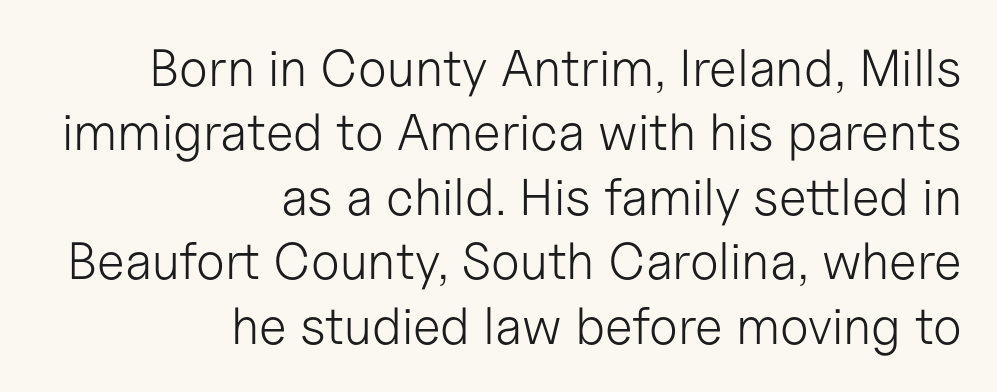
Q: Is the text bold? A: No.
Q: Is the text italic (slanted)? A: No, it is upright.
Q: Is the typeface a serif or a sans-serif typeface? A: Sans-serif.
Q: Is the text underlined? A: No.
Q: How is the paragraph aligned? A: Right-aligned.
Q: Is the spacing between letters normal or unusually wide? A: Normal.
Q: Width (condensed, normal, or wide)? A: Normal.
Q: Stroke contrast? A: Low.
Q: x-height? A: Medium.
Q: Monospaced? A: No.
